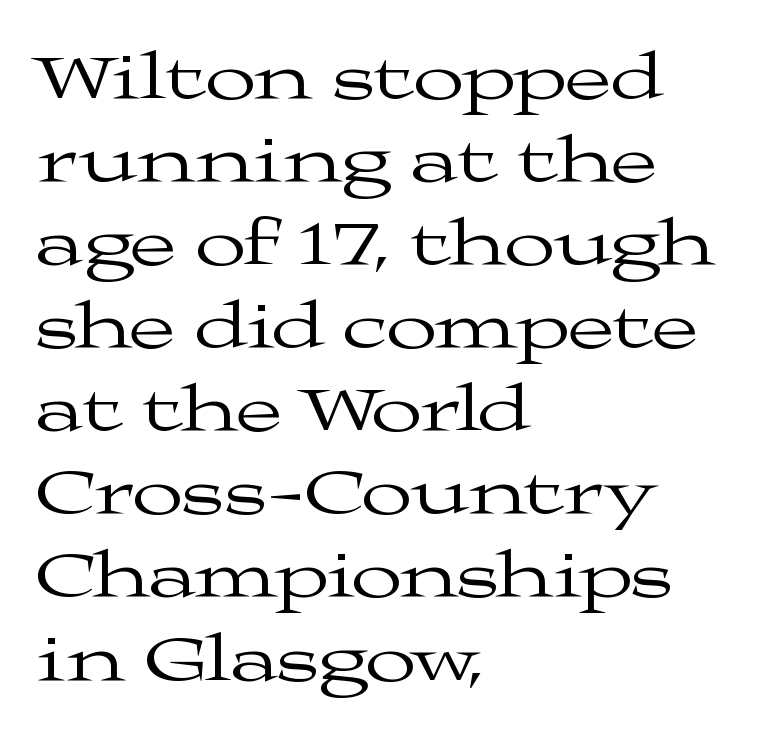
The rendering anchors every line to the left-hand side. The letterforms sit at book weight or below. Short note: letters normally spaced. Tall strokes in this sample are plumb rather than angled. The passage shown is typed in a proportional face where columns would drift. Anything drawn beneath the words? Only blank space.
